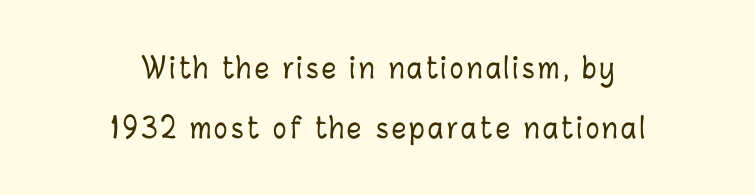
The image shows 28 px condensed type, upright; set centered, loose line spacing (2.13x), not underlined; low stroke contrast and a medium x-height.
